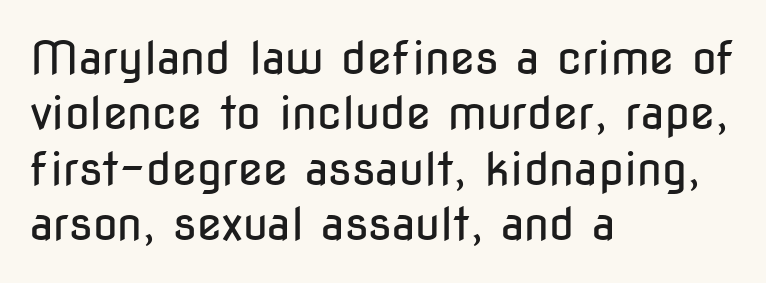
Q: Is the text bold? A: No.
Q: Is the text italic (slanted)? A: No, it is upright.
Q: Is the typeface a serif or a sans-serif typeface? A: Sans-serif.
Q: Is the text underlined? A: No.
Q: How is the paragraph aligned? A: Left-aligned.
Q: Is the spacing between letters normal or unusually wide? A: Normal.
Q: Width (condensed, normal, or wide)? A: Condensed.
Q: Stroke contrast? A: Low.
Q: x-height? A: Medium.
Q: Monospaced? A: No.
